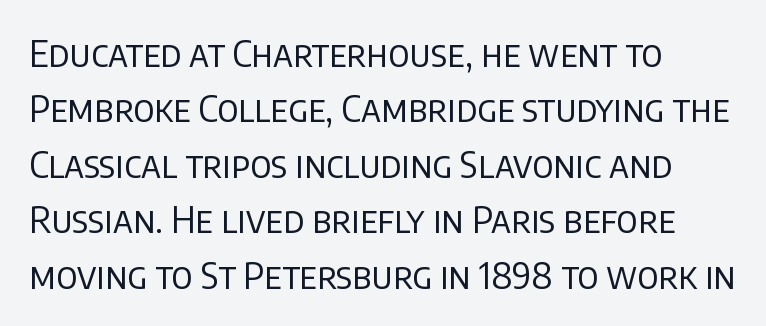
{"serif": "no", "italic": "no", "bold": "no", "weight": "regular", "width": "normal", "stroke_contrast": "low", "x_height": "large", "monospaced": "no", "underline": "no", "align": "left", "line_spacing": "normal", "line_spacing_ratio": 1.54, "letter_spacing": "normal", "letter_spacing_em": 0.0, "glyph_px": 36}
